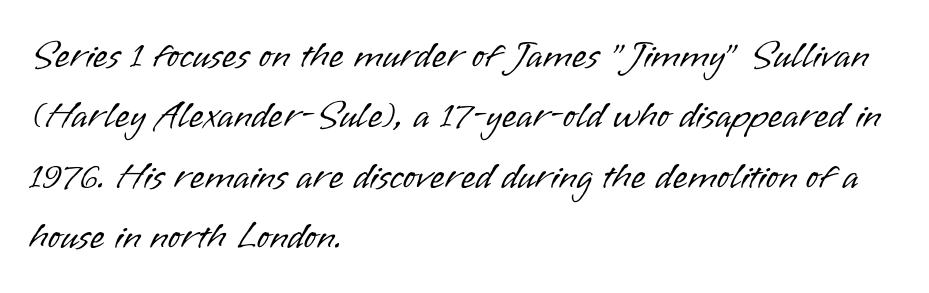
Q: Is the text bold? A: No.
Q: Is the text italic (slanted)? A: Yes.
Q: Is the typeface a serif or a sans-serif typeface? A: Sans-serif.
Q: Is the text underlined? A: No.
Q: How is the paragraph aligned? A: Left-aligned.
Q: Is the spacing between letters normal or unusually wide? A: Normal.
Q: Is the spacing between lines tight, normal or loose? A: Normal.
Q: Width (condensed, normal, or wide)? A: Normal.
Q: Stroke contrast? A: Low.
Q: x-height? A: Small.
Q: Monospaced? A: No.
